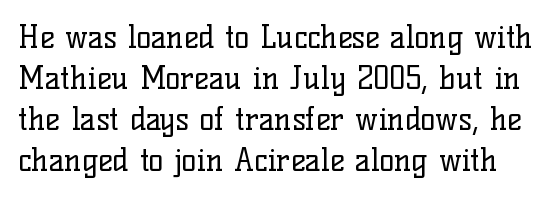
In terms of letterspacing, this is plain default setting. Decoration check: the copy has no underline. What kind of face is this? One with serifs. This sample has the flowing, uneven cadence of proportional lettering. The rows are spaced the way most documents space them. The typography opts for an upright posture over an oblique one.
